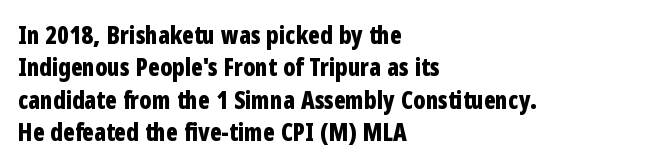
The image shows 24 px bold type, upright; set left-aligned, normal line spacing (1.35x), normal letter spacing, not underlined.
